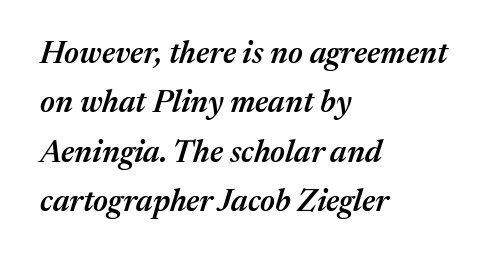
Q: Is the text bold? A: Semi-bold.
Q: Is the text italic (slanted)? A: Yes, it leans right by about 17 degrees.
Q: Is the text underlined? A: No.
Q: How is the paragraph aligned? A: Left-aligned.
Q: Is the spacing between letters normal or unusually wide? A: Normal.
Q: Is the spacing between lines tight, normal or loose? A: Normal.
Q: Width (condensed, normal, or wide)? A: Normal.
Q: Stroke contrast? A: Medium.
Q: x-height? A: Medium.
Q: Monospaced? A: No.
